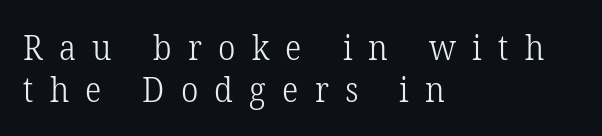
Q: Is the text bold? A: No.
Q: Is the text italic (slanted)? A: No, it is upright.
Q: Is the typeface a serif or a sans-serif typeface? A: Serif.
Q: Is the text underlined? A: No.
Q: How is the paragraph aligned? A: Left-aligned.
Q: Is the spacing between letters normal or unusually wide? A: Unusually wide.
Q: Width (condensed, normal, or wide)? A: Normal.
Q: Stroke contrast? A: Low.
Q: x-height? A: Medium.
Q: Monospaced? A: No.
